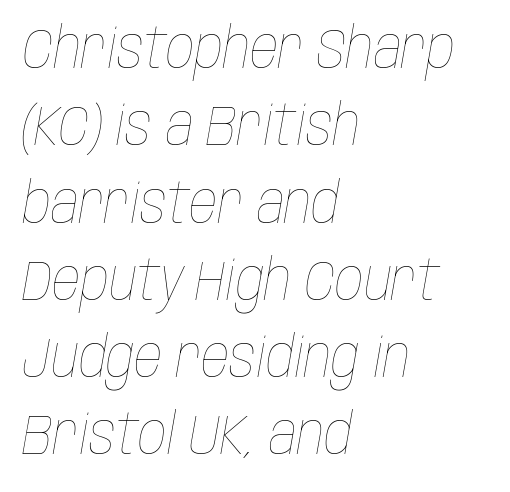
The image shows 56 px thin, condensed type, italic (leaning right); set left-aligned, normal line spacing (1.38x), normal letter spacing, not underlined; low stroke contrast and a large x-height.
